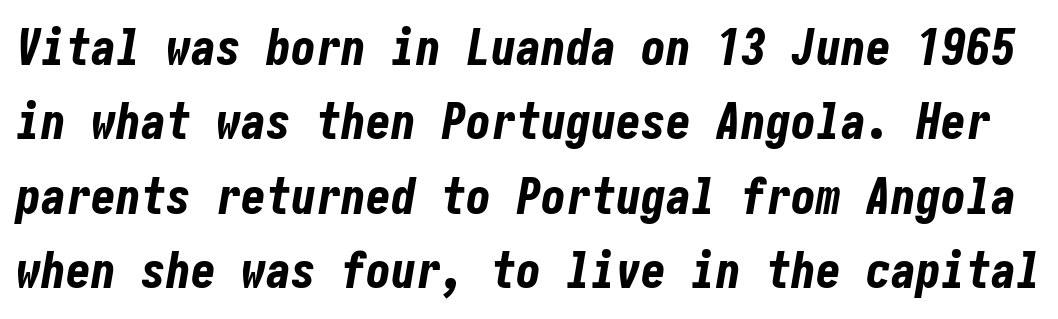
Q: Is the text bold? A: Yes.
Q: Is the text italic (slanted)? A: Yes, it leans right by about 10 degrees.
Q: Is the text underlined? A: No.
Q: Is the spacing between letters normal or unusually wide? A: Normal.
Q: Is the spacing between lines tight, normal or loose? A: Normal.
Q: Width (condensed, normal, or wide)? A: Condensed.
Q: Stroke contrast? A: Low.
Q: x-height? A: Medium.
